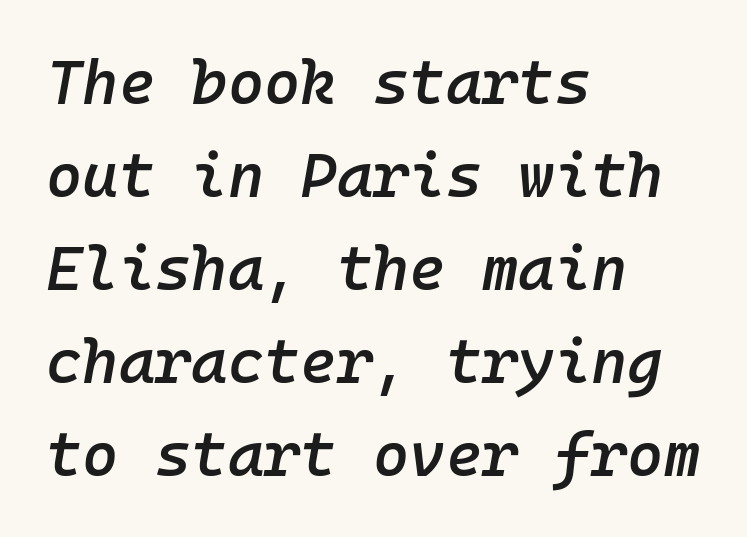
Q: Is the text bold? A: Semi-bold.
Q: Is the text italic (slanted)? A: Yes, it leans right by about 10 degrees.
Q: Is the text underlined? A: No.
Q: How is the paragraph aligned? A: Left-aligned.
Q: Is the spacing between letters normal or unusually wide? A: Normal.
Q: Is the spacing between lines tight, normal or loose? A: Normal.
Q: Width (condensed, normal, or wide)? A: Normal.
Q: Stroke contrast? A: Low.
Q: x-height? A: Medium.
Q: Monospaced? A: Yes.
